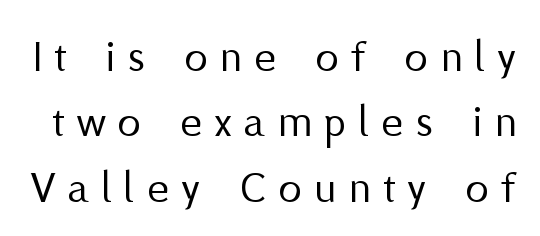
{"serif": "no", "italic": "no", "bold": "no", "weight": "regular", "width": "normal", "stroke_contrast": "medium", "x_height": "medium", "monospaced": "no", "underline": "no", "line_spacing": "normal", "line_spacing_ratio": 1.42, "letter_spacing": "wide", "letter_spacing_em": 0.28, "glyph_px": 46}
